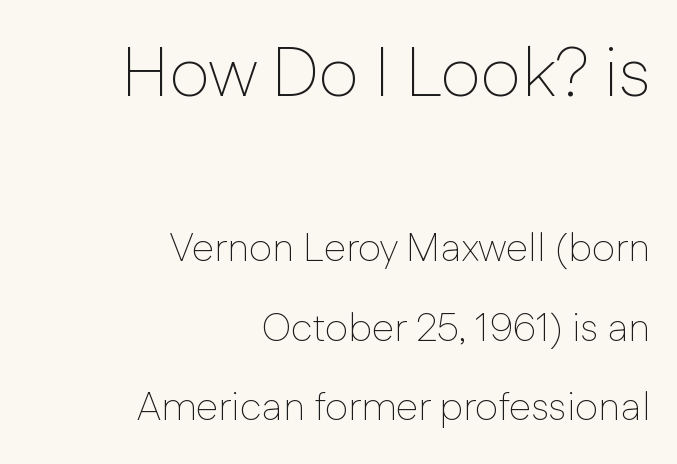
Line endings align vertically; line beginnings do not. It's the straight-up-and-down kind of type. Think of a printed novel: that variable character pitch is what you see here. The passage shown is not bold in any degree. Glyph-to-glyph distance matches everyday printed text. Each letter's strokes conclude bluntly, with no projecting serifs.
